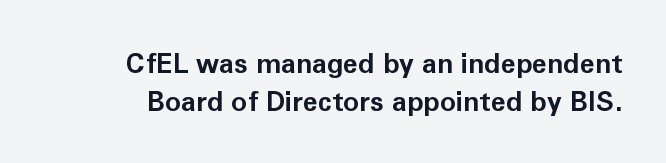
The face used here has the dense, thick strokes of a bold. Regarding leading, the lines here are spaced in the standard way. Honestly, the letter spacing is just normal — you wouldn't notice it. Clear beneath every line of the passage. These lines were composed using upright roman letters.
